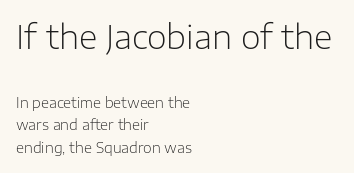
Q: Is the text bold? A: No.
Q: Is the text italic (slanted)? A: No, it is upright.
Q: Is the typeface a serif or a sans-serif typeface? A: Sans-serif.
Q: Is the text underlined? A: No.
Q: How is the paragraph aligned? A: Left-aligned.
Q: Is the spacing between letters normal or unusually wide? A: Normal.
Q: Is the spacing between lines tight, normal or loose? A: Normal.
Q: Which block of text is set in a larger size, the first (top) or the second (bottom)? A: The first (top) one.
Q: Width (condensed, normal, or wide)? A: Normal.
Q: Stroke contrast? A: Low.
Q: x-height? A: Medium.
Q: Monospaced? A: No.
